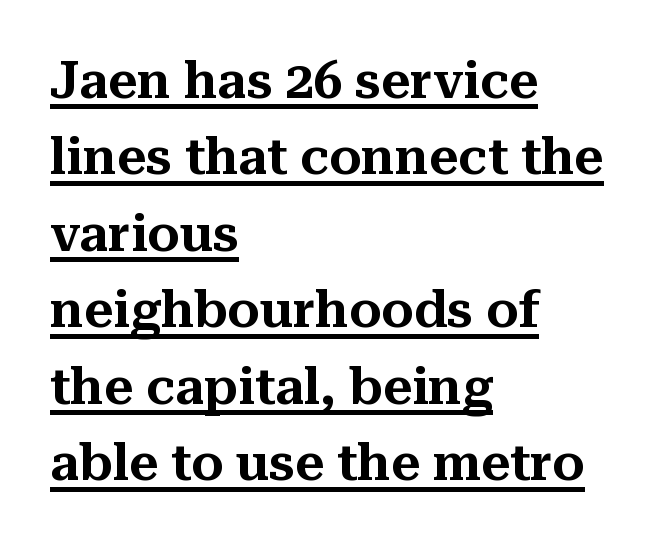
{"serif": "yes", "italic": "no", "width": "normal", "stroke_contrast": "medium", "x_height": "medium", "monospaced": "no", "underline": "yes", "align": "left", "line_spacing": "normal", "line_spacing_ratio": 1.5, "letter_spacing": "normal", "letter_spacing_em": 0.0, "glyph_px": 51}
